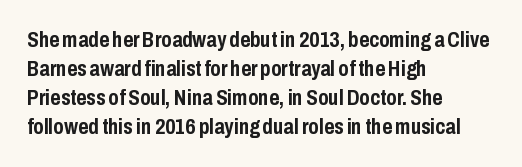
I'd describe the lettering as bold — thick and assertive. Line starts are locked; line ends wander. Nope, not italic — everything's standing straight. Only glyphs here, with clear space below each row.
